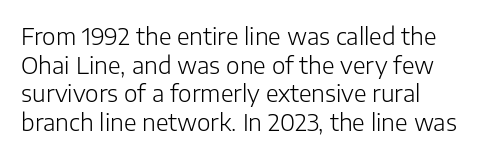
{"italic": "no", "bold": "no", "underline": "no", "line_spacing_ratio": 1.24, "letter_spacing": "normal", "letter_spacing_em": 0.0, "glyph_px": 23}
